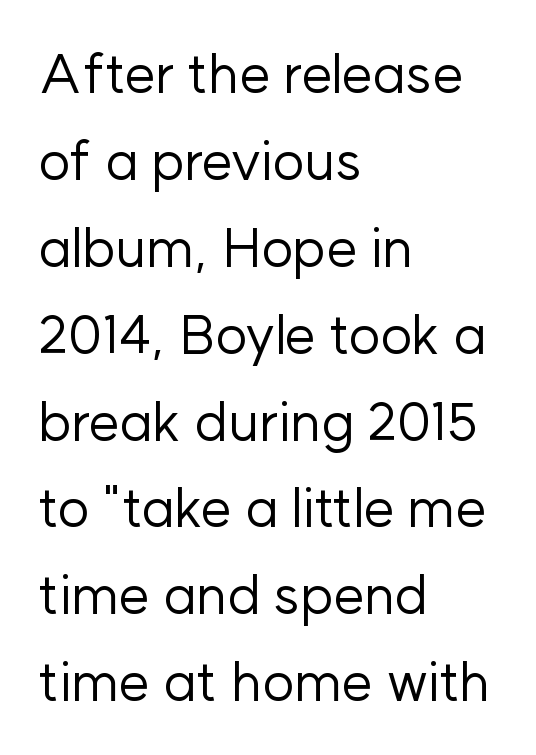
The image shows 55 px regular-weight sans-serif type, upright; set left-aligned, normal line spacing (1.58x), normal letter spacing, not underlined; low stroke contrast and a medium x-height.
